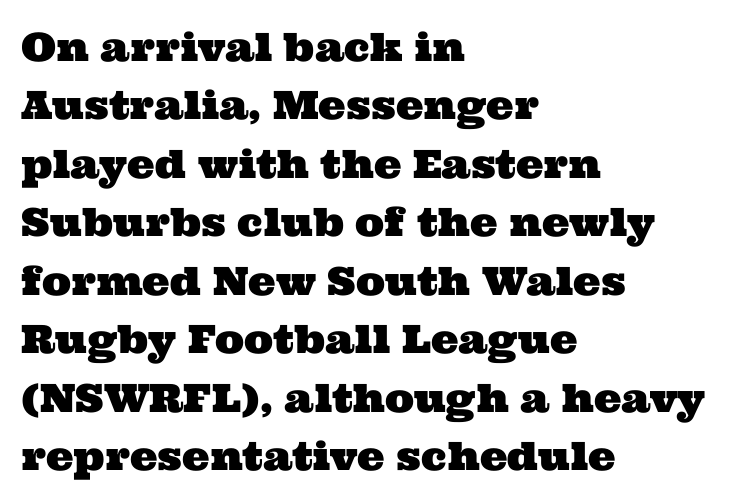
{"serif": "yes", "width": "wide", "stroke_contrast": "medium", "x_height": "medium", "monospaced": "no", "underline": "no", "align": "left", "line_spacing": "normal", "line_spacing_ratio": 1.5, "letter_spacing": "normal", "letter_spacing_em": 0.0, "glyph_px": 39}
